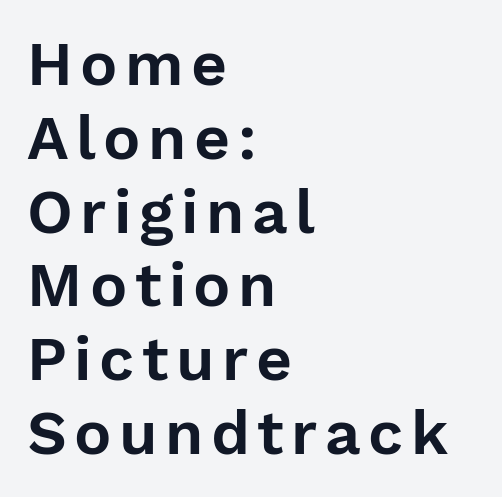
Italic? Not at all — the glyphs are vertical. The lines are quadded left. Here the designer chose a conventional face with non-uniform glyph widths. The glyphs are unaccompanied by any horizontal stroke below them. Classification — sans serif.
